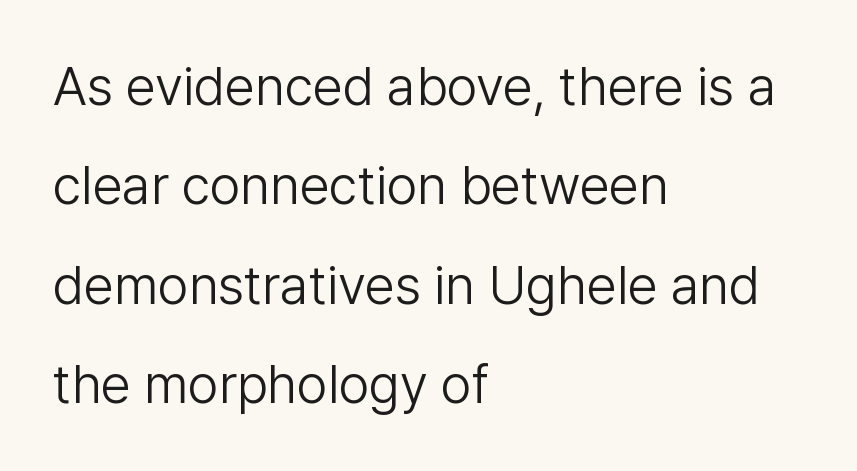
Stems and bowls with no extra thickness — not bold. Inter-character spacing is left at the font's built-in metrics. To sum up the face: it is a sans, with no serifs. No word sits above an underline. Spacing verdict: proportional, widths tailored to each character. Every character sits straight up, as roman type does.
